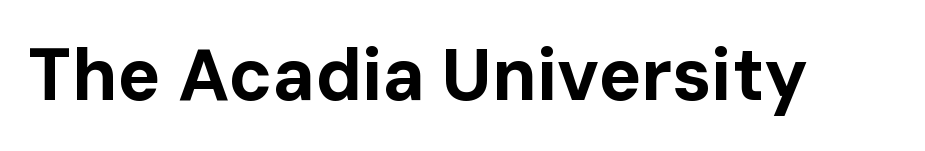
The image shows 72 px bold sans-serif type, upright; set normal letter spacing, not underlined; low stroke contrast and a medium x-height.
